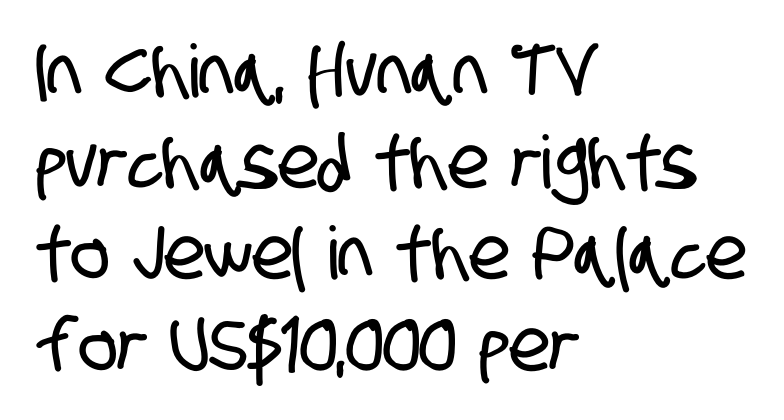
Stroke terminals: plain, sans-serif. The foot of each line stays bare and open. The lines in this sample share a left origin and differ only in where they stop. Here the designer chose a conventional face with non-uniform glyph widths. Tracking value appears to be zero — textbook default spacing.
